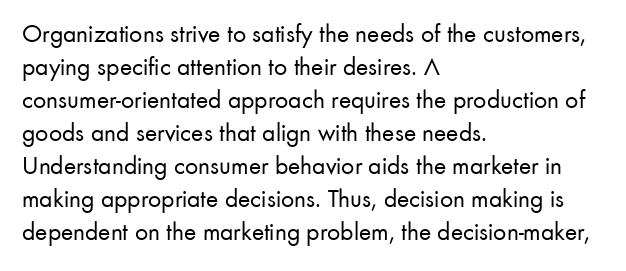
The image shows 26 px text type, upright; set left-aligned, normal line spacing (1.27x), normal letter spacing, not underlined.
